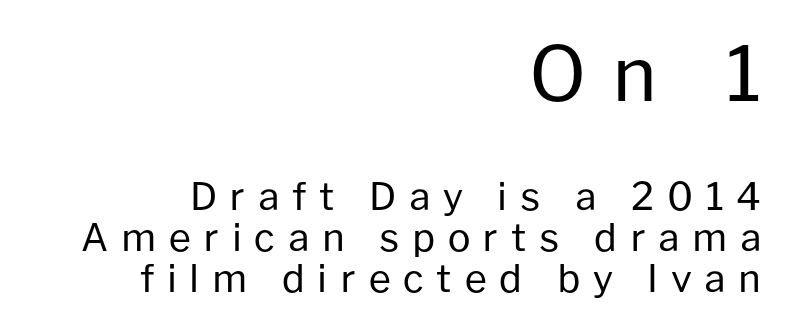
There is plenty of visible air inserted between adjacent glyphs. Look at the glyph heights: the upper group is clearly the bigger setting. Designer's note — italics off, roman on. Counters stay open thanks to moderate or lighter strokes. Notice how the passage keeps a crisp vertical edge on the right only. The typeface chosen for these lines omits serifs.
